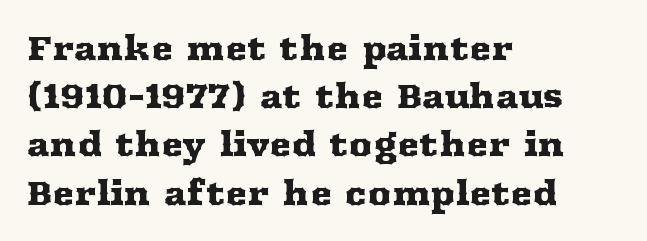
{"serif": "yes", "italic": "no", "width": "wide", "stroke_contrast": "medium", "x_height": "medium", "monospaced": "no", "underline": "no", "align": "left", "line_spacing": "normal", "line_spacing_ratio": 1.46, "letter_spacing": "normal", "letter_spacing_em": 0.0, "glyph_px": 33}
